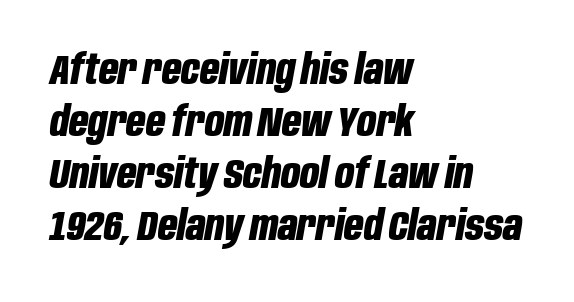
The image shows 42 px bold, condensed type, italic (leaning right); set left-aligned, line spacing 1.24x, normal letter spacing, not underlined; low stroke contrast and a large x-height.
